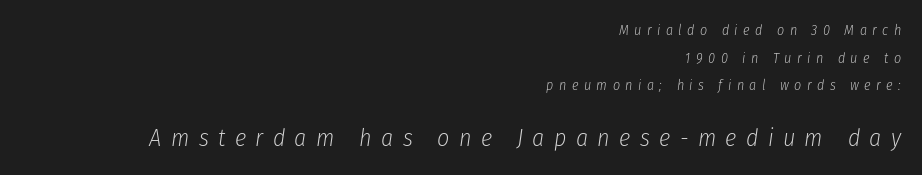
Q: Is the text bold? A: No.
Q: Is the text italic (slanted)? A: Yes, it leans right by about 8 degrees.
Q: Is the text underlined? A: No.
Q: How is the paragraph aligned? A: Right-aligned.
Q: Is the spacing between letters normal or unusually wide? A: Unusually wide.
Q: Is the spacing between lines tight, normal or loose? A: Loose.
Q: Which block of text is set in a larger size, the first (top) or the second (bottom)? A: The second (bottom) one.
